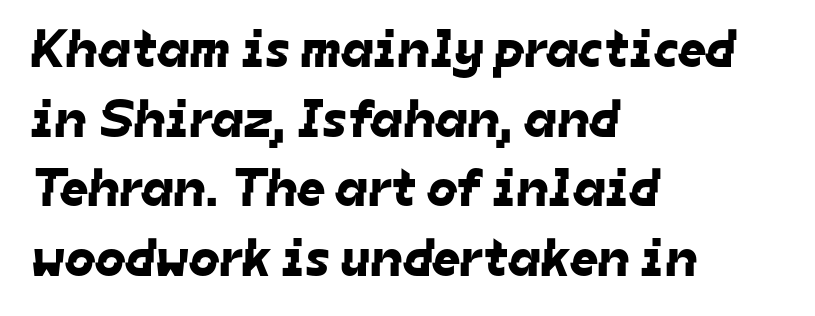
The image shows 54 px sans-serif type; set left-aligned, normal line spacing (1.29x), normal letter spacing, not underlined; low stroke contrast and a medium x-height.
